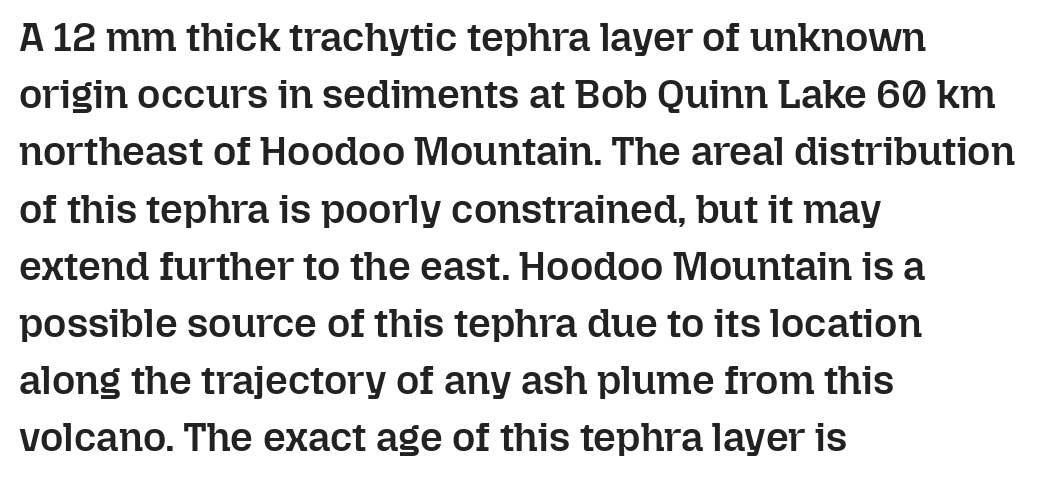
Q: Is the text bold? A: Semi-bold.
Q: Is the text italic (slanted)? A: No, it is upright.
Q: Is the text underlined? A: No.
Q: How is the paragraph aligned? A: Left-aligned.
Q: Is the spacing between letters normal or unusually wide? A: Normal.
Q: Is the spacing between lines tight, normal or loose? A: Normal.
Q: Width (condensed, normal, or wide)? A: Normal.
Q: Stroke contrast? A: Low.
Q: x-height? A: Medium.
Q: Monospaced? A: No.
